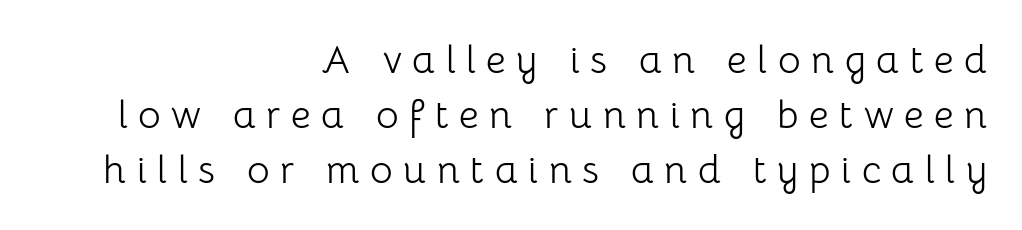
{"serif": "no", "italic": "no", "bold": "no", "weight": "light", "width": "normal", "stroke_contrast": "low", "x_height": "medium", "monospaced": "no", "underline": "no", "align": "right", "line_spacing": "normal", "line_spacing_ratio": 1.41, "letter_spacing": "wide", "letter_spacing_em": 0.27, "glyph_px": 39}
